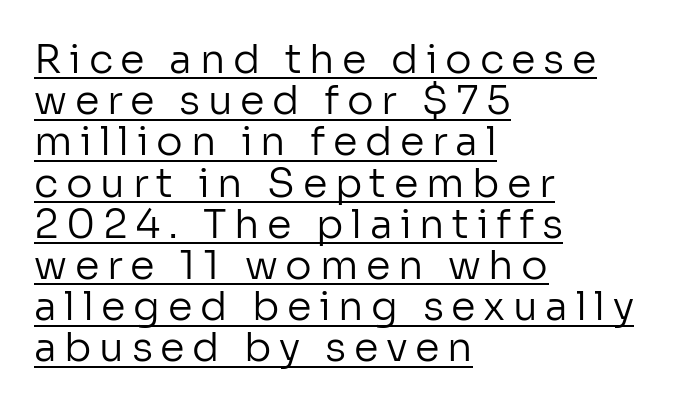
The image shows 40 px regular-weight sans-serif type, upright; set left-aligned, tight line spacing (1.03x), underlined; low stroke contrast and a medium x-height.
